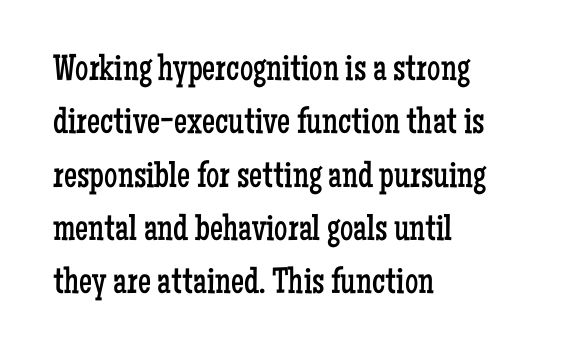
Q: Is the text bold? A: No.
Q: Is the text italic (slanted)? A: No, it is upright.
Q: Is the typeface a serif or a sans-serif typeface? A: Serif.
Q: Is the text underlined? A: No.
Q: How is the paragraph aligned? A: Left-aligned.
Q: Is the spacing between letters normal or unusually wide? A: Normal.
Q: Is the spacing between lines tight, normal or loose? A: Normal.
Q: Width (condensed, normal, or wide)? A: Condensed.
Q: Stroke contrast? A: Low.
Q: x-height? A: Medium.
Q: Monospaced? A: No.
